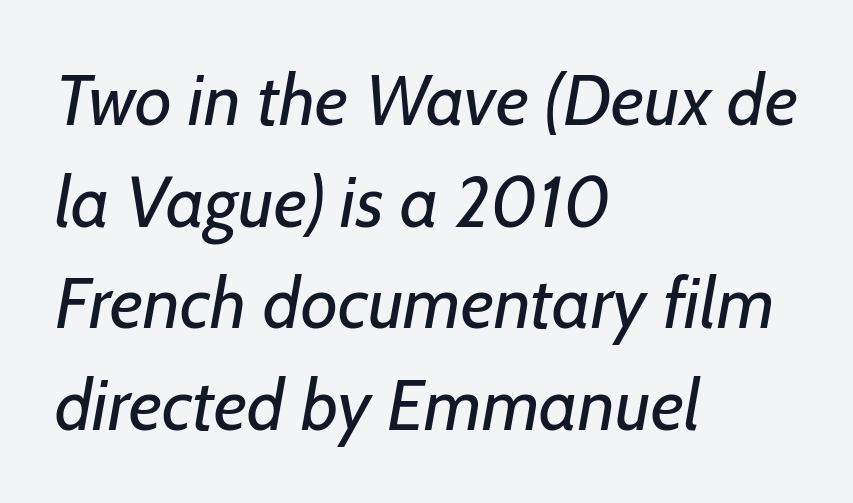
Q: Is the text bold? A: No.
Q: Is the typeface a serif or a sans-serif typeface? A: Sans-serif.
Q: Is the text underlined? A: No.
Q: How is the paragraph aligned? A: Left-aligned.
Q: Is the spacing between letters normal or unusually wide? A: Normal.
Q: Is the spacing between lines tight, normal or loose? A: Normal.
Q: Width (condensed, normal, or wide)? A: Normal.
Q: Stroke contrast? A: Low.
Q: x-height? A: Medium.
Q: Monospaced? A: No.
